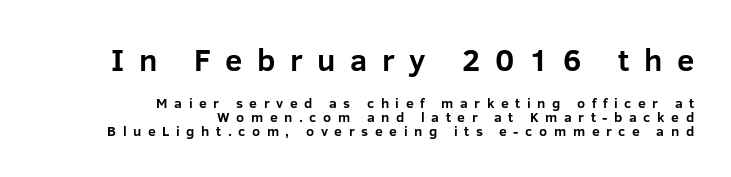
The image shows 31 px bold sans-serif type, upright; set right-aligned, tight line spacing (0.98x), unusually wide letter spacing (+0.47 em), not underlined; the first (top) block is 2.21x larger; low stroke contrast and a medium x-height.
